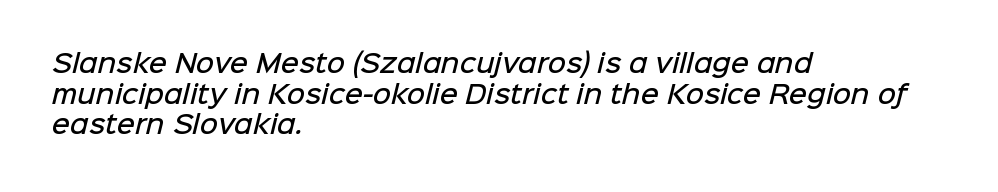
Q: Is the text bold? A: Semi-bold.
Q: Is the text underlined? A: No.
Q: How is the paragraph aligned? A: Left-aligned.
Q: Is the spacing between letters normal or unusually wide? A: Normal.
